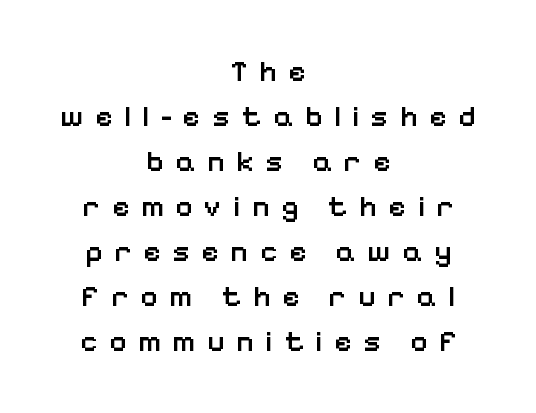
Think of a printed novel: that variable character pitch is what you see here. A bit beefed up — I'd call it semibold rather than bold. The text block is weighted toward neither margin, spreading evenly from the middle. Does extra space separate the letters? Yes, quite a lot of it. Each new line begins a customary step beneath the previous one.
